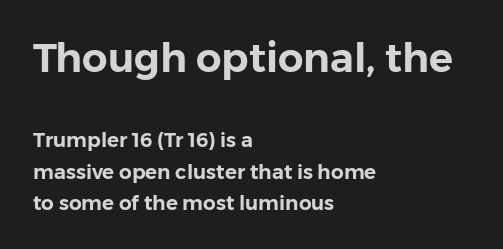
Q: Is the text italic (slanted)? A: No, it is upright.
Q: Is the typeface a serif or a sans-serif typeface? A: Sans-serif.
Q: Is the text underlined? A: No.
Q: How is the paragraph aligned? A: Left-aligned.
Q: Is the spacing between letters normal or unusually wide? A: Normal.
Q: Is the spacing between lines tight, normal or loose? A: Normal.
Q: Which block of text is set in a larger size, the first (top) or the second (bottom)? A: The first (top) one.
Q: Width (condensed, normal, or wide)? A: Normal.
Q: Stroke contrast? A: Low.
Q: x-height? A: Medium.
Q: Monospaced? A: No.
